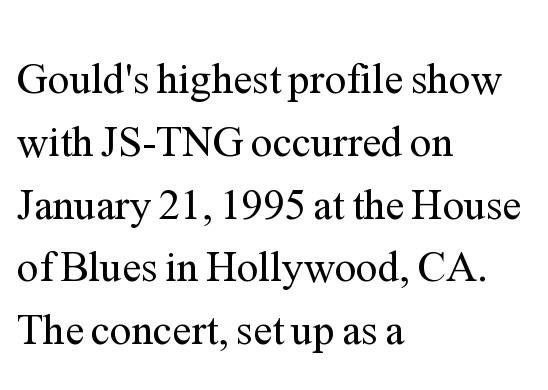
Q: Is the text bold? A: No.
Q: Is the text italic (slanted)? A: No, it is upright.
Q: Is the typeface a serif or a sans-serif typeface? A: Serif.
Q: Is the text underlined? A: No.
Q: How is the paragraph aligned? A: Left-aligned.
Q: Is the spacing between letters normal or unusually wide? A: Normal.
Q: Is the spacing between lines tight, normal or loose? A: Normal.
Q: Width (condensed, normal, or wide)? A: Normal.
Q: Stroke contrast? A: Medium.
Q: x-height? A: Medium.
Q: Monospaced? A: No.
